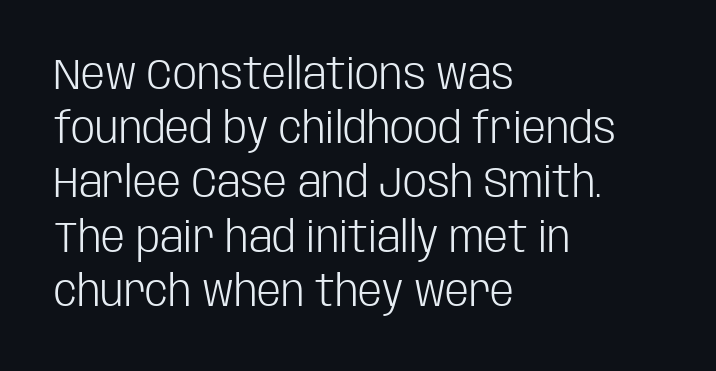
Q: Is the text bold? A: No.
Q: Is the text italic (slanted)? A: No, it is upright.
Q: Is the typeface a serif or a sans-serif typeface? A: Sans-serif.
Q: Is the text underlined? A: No.
Q: How is the paragraph aligned? A: Left-aligned.
Q: Is the spacing between letters normal or unusually wide? A: Normal.
Q: Is the spacing between lines tight, normal or loose? A: Normal.
Q: Width (condensed, normal, or wide)? A: Condensed.
Q: Stroke contrast? A: Low.
Q: x-height? A: Large.
Q: Monospaced? A: No.
